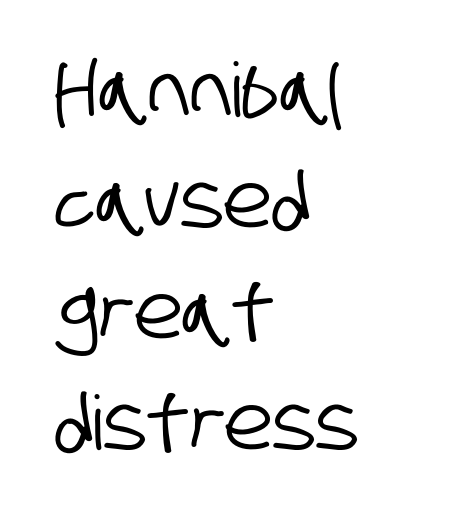
The rendering keeps characters at their native spacing. A typesetter would call this proportional, since set widths differ per character. Horizontal alignment here is leftward, the default for most running prose. What kind of face is this? One without serifs — a sans. A clean baseline with only descenders dipping below it.
